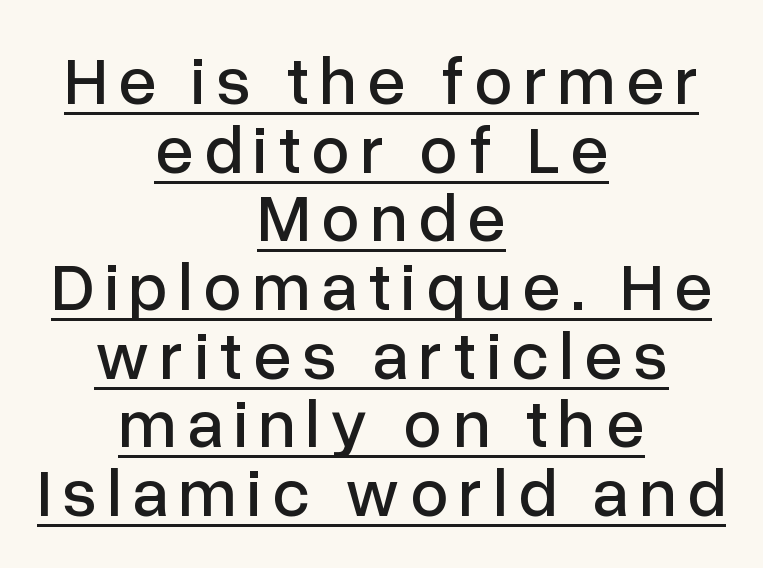
The image shows 68 px sans-serif type, upright; set centered, tight line spacing (1.01x), underlined; low stroke contrast and a medium x-height.
